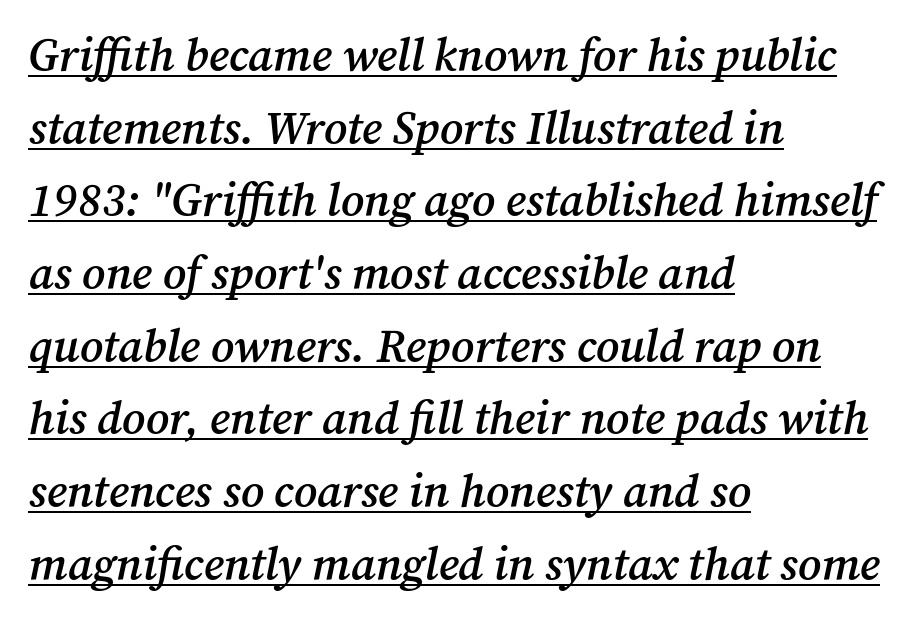
This sample keeps an unexceptional amount of space between lines. The face used here appears with an underline applied. Tall strokes in this sample are angled rather than plumb. The rendering uses natural spacing where letterforms have individual widths.
